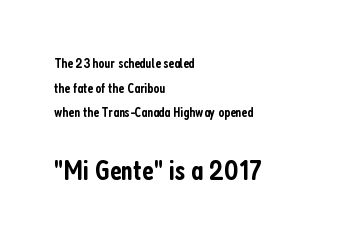
The second block has been scaled up relative to the first. When letters stand straight like this, we call the style roman or upright. Teacher's note: observe the even left margin — that is flush-left alignment. Emphasis by weight is partial: semibold. Each letter keeps its own natural width here, so spacing adapts to shape.
